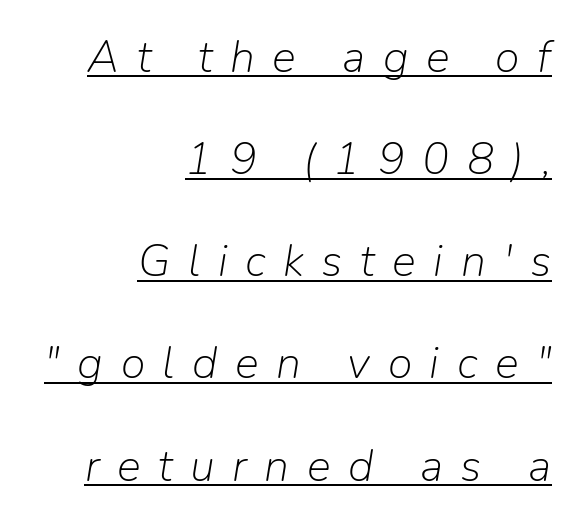
The image shows 45 px light type, italic (leaning right); set right-aligned, loose line spacing (2.27x), unusually wide letter spacing (+0.39 em), underlined; low stroke contrast and a medium x-height.
